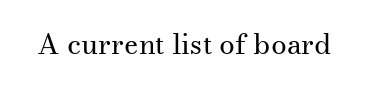
{"serif": "yes", "italic": "no", "bold": "no", "weight": "regular", "width": "normal", "stroke_contrast": "medium", "x_height": "small", "monospaced": "no", "underline": "no", "letter_spacing": "normal", "letter_spacing_em": 0.0, "glyph_px": 28}
